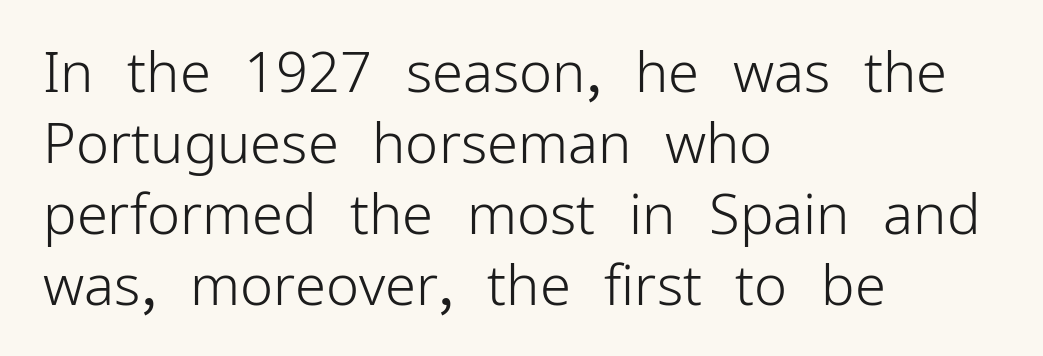
The image shows 56 px light sans-serif type, upright; set left-aligned, normal line spacing (1.27x), normal letter spacing, not underlined; low stroke contrast and a medium x-height.
